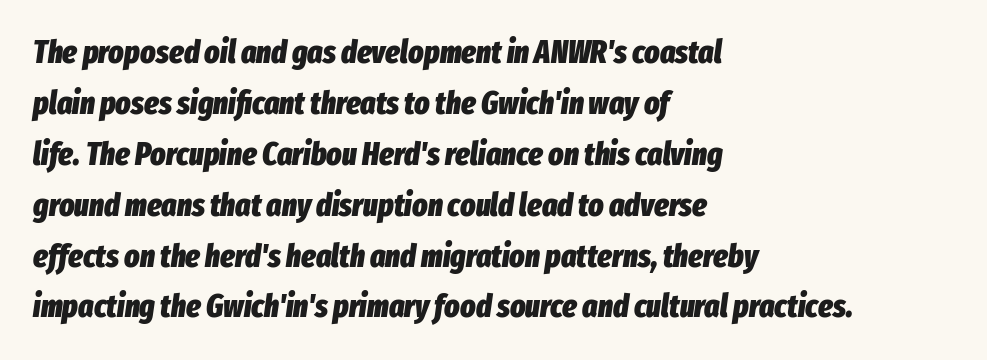
The image shows 32 px heavy, condensed type, italic (leaning right); set left-aligned, normal line spacing (1.59x), normal letter spacing, not underlined; low stroke contrast and a medium x-height.
